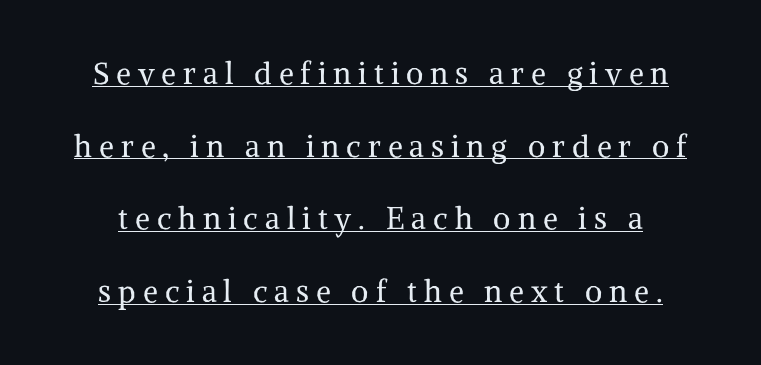
This reads as an unemphasized weight, regular at the heaviest. Compared with typical paragraphs, the rows here are farther apart. The type sits square on the baseline with zero lean. Examine the stroke ends and you'll spot serifs.
